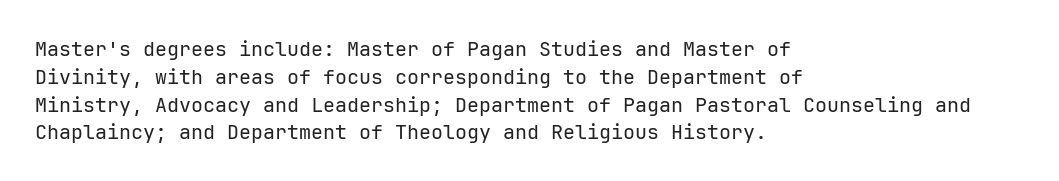
Q: Is the text bold? A: No.
Q: Is the text italic (slanted)? A: No, it is upright.
Q: Is the text underlined? A: No.
Q: How is the paragraph aligned? A: Left-aligned.
Q: Is the spacing between letters normal or unusually wide? A: Normal.
Q: Is the spacing between lines tight, normal or loose? A: Normal.
